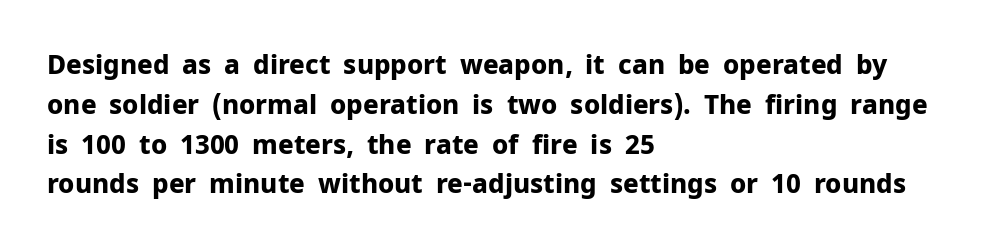
Q: Is the text bold? A: Yes.
Q: Is the text italic (slanted)? A: No, it is upright.
Q: Is the text underlined? A: No.
Q: How is the paragraph aligned? A: Left-aligned.
Q: Is the spacing between letters normal or unusually wide? A: Normal.
Q: Is the spacing between lines tight, normal or loose? A: Normal.
